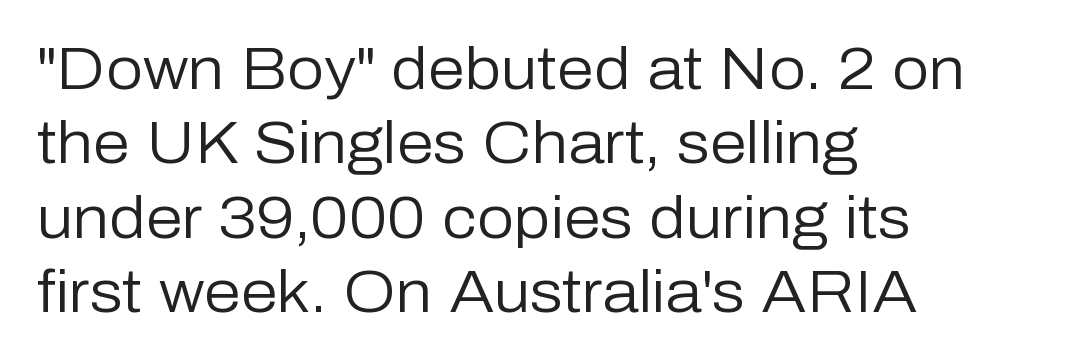
The image shows 59 px regular-weight sans-serif type, upright; set left-aligned, normal line spacing (1.26x), normal letter spacing, not underlined; low stroke contrast and a medium x-height.
